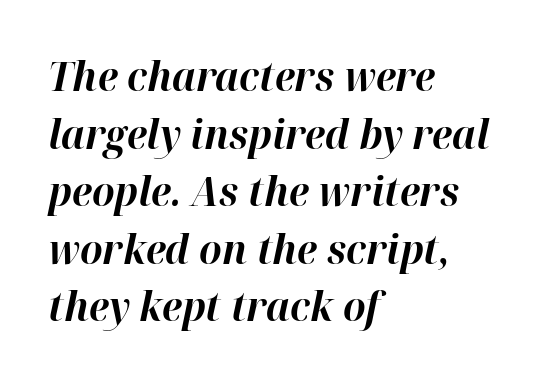
Q: Is the text bold? A: Yes.
Q: Is the text italic (slanted)? A: Yes, it leans right by about 12 degrees.
Q: Is the text underlined? A: No.
Q: How is the paragraph aligned? A: Left-aligned.
Q: Is the spacing between letters normal or unusually wide? A: Normal.
Q: Is the spacing between lines tight, normal or loose? A: Normal.
Q: Width (condensed, normal, or wide)? A: Normal.
Q: Stroke contrast? A: High.
Q: x-height? A: Medium.
Q: Monospaced? A: No.
